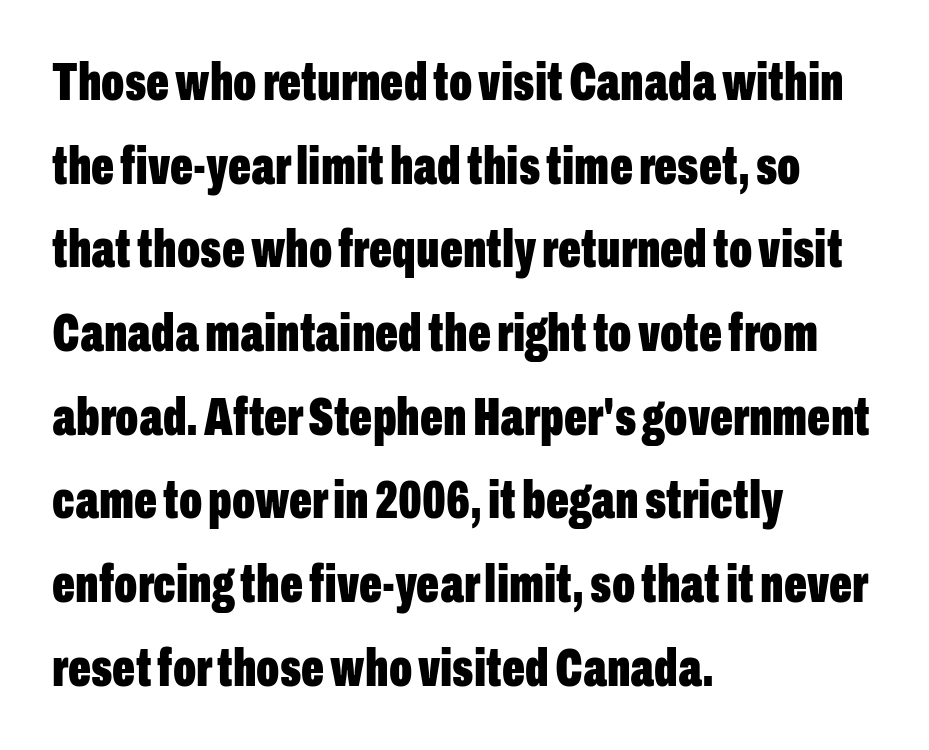
Q: Is the text bold? A: Yes.
Q: Is the text italic (slanted)? A: No, it is upright.
Q: Is the typeface a serif or a sans-serif typeface? A: Sans-serif.
Q: Is the text underlined? A: No.
Q: How is the paragraph aligned? A: Left-aligned.
Q: Is the spacing between letters normal or unusually wide? A: Normal.
Q: Is the spacing between lines tight, normal or loose? A: Normal.
Q: Width (condensed, normal, or wide)? A: Condensed.
Q: Stroke contrast? A: Low.
Q: x-height? A: Medium.
Q: Monospaced? A: No.
